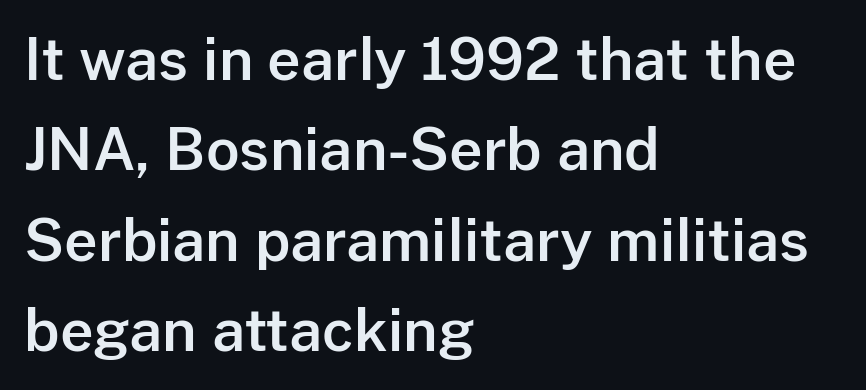
{"serif": "no", "italic": "no", "width": "normal", "stroke_contrast": "low", "x_height": "medium", "monospaced": "no", "underline": "no", "align": "left", "line_spacing": "normal", "line_spacing_ratio": 1.56, "letter_spacing": "normal", "letter_spacing_em": 0.0, "glyph_px": 58}
